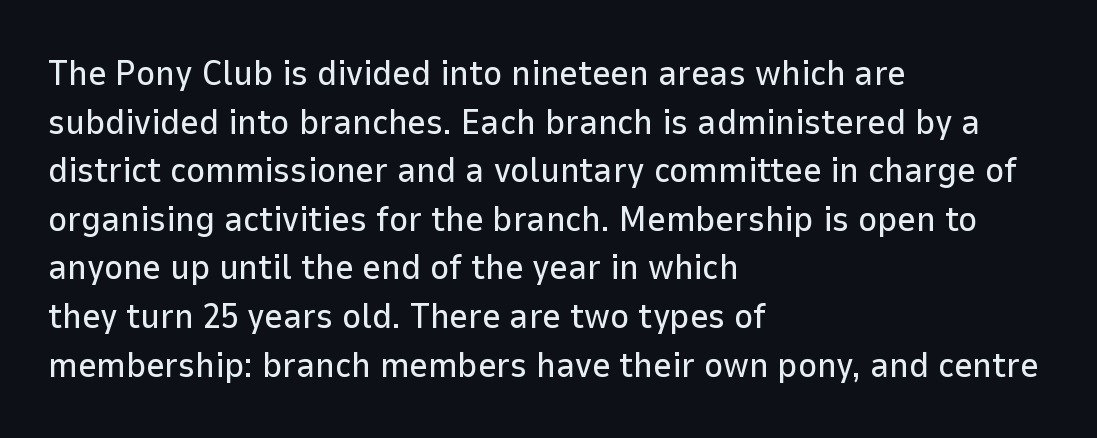
Q: Is the text italic (slanted)? A: No, it is upright.
Q: Is the typeface a serif or a sans-serif typeface? A: Sans-serif.
Q: Is the text underlined? A: No.
Q: How is the paragraph aligned? A: Left-aligned.
Q: Is the spacing between letters normal or unusually wide? A: Normal.
Q: Is the spacing between lines tight, normal or loose? A: Normal.
Q: Width (condensed, normal, or wide)? A: Normal.
Q: Stroke contrast? A: Low.
Q: x-height? A: Medium.
Q: Monospaced? A: No.
